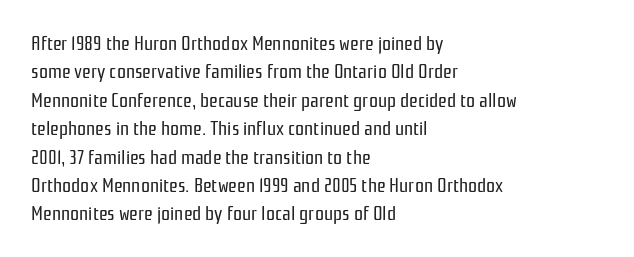
Q: Is the text bold? A: No.
Q: Is the text italic (slanted)? A: No, it is upright.
Q: Is the text underlined? A: No.
Q: How is the paragraph aligned? A: Left-aligned.
Q: Is the spacing between letters normal or unusually wide? A: Normal.
Q: Is the spacing between lines tight, normal or loose? A: Normal.
